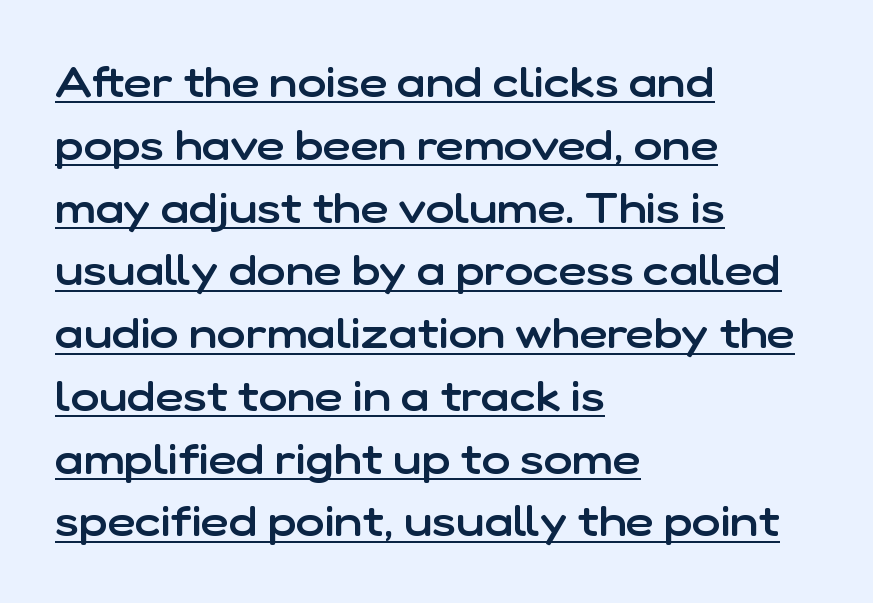
{"serif": "no", "italic": "no", "bold": "semi", "weight": "semibold", "width": "normal", "stroke_contrast": "low", "x_height": "medium", "monospaced": "no", "underline": "yes", "align": "left", "line_spacing": "normal", "line_spacing_ratio": 1.46, "letter_spacing": "normal", "letter_spacing_em": 0.0, "glyph_px": 43}
